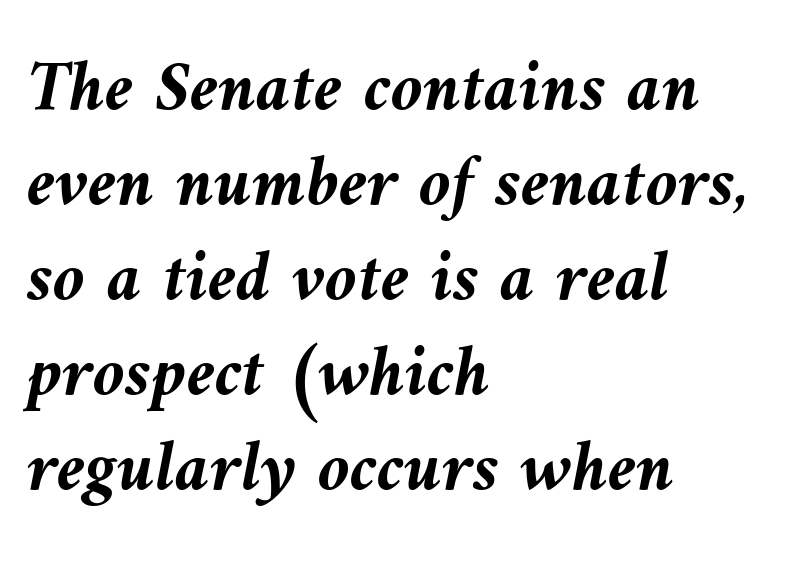
{"italic": "yes", "lean": "left", "slant_degrees": 10, "bold": "yes", "weight": "semibold", "width": "normal", "stroke_contrast": "medium", "x_height": "medium", "monospaced": "no", "underline": "no", "align": "left", "line_spacing": "normal", "line_spacing_ratio": 1.3, "letter_spacing": "normal", "letter_spacing_em": 0.0, "glyph_px": 73}
